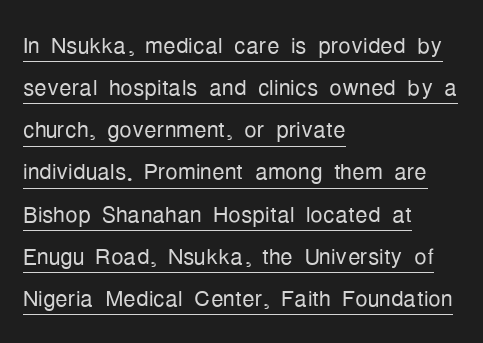
{"serif": "no", "italic": "no", "bold": "no", "weight": "light", "width": "condensed", "stroke_contrast": "low", "x_height": "medium", "monospaced": "no", "underline": "yes", "align": "left", "line_spacing": "normal", "line_spacing_ratio": 1.36, "letter_spacing": "normal", "letter_spacing_em": 0.0, "glyph_px": 31}
